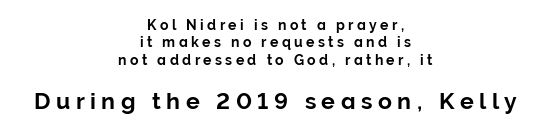
The image shows 23 px text type, upright; set centered, line spacing 1.24x, unusually wide letter spacing (+0.24 em), not underlined; the second (bottom) block is 1.64x larger.
